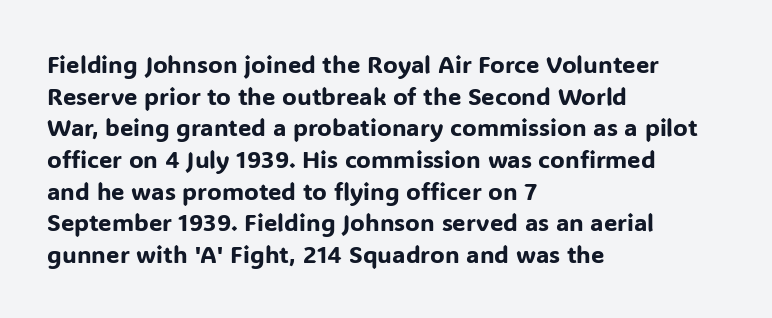
The letterforms sit shoulder to shoulder at normal distance. In terms of leading, this rendering sits right in the middle. The rendering anchors every line to the left-hand side. Style check: upright.
